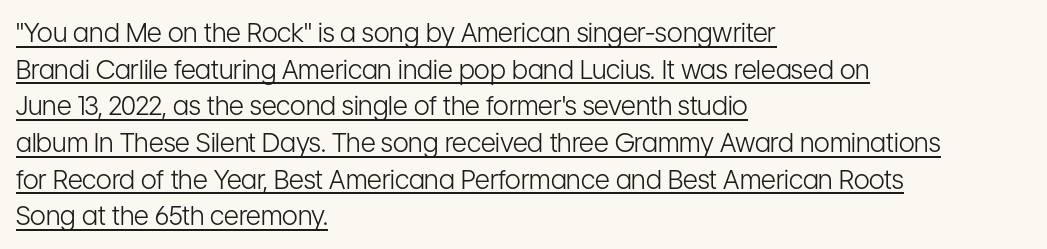
You can see a thin bar hugging the bottom of the glyphs. It's the straight-up-and-down kind of type. The typesetter chose a ragged-right arrangement here. In terms of letterspacing, this is plain default setting.
